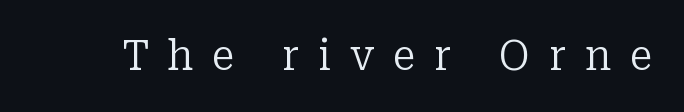
The font family rendered here belongs to the serif group. This reads as an unemphasized weight, regular at the heaviest. Inter-character spacing is expanded well beyond the font's built-in metrics. No word sits above an underline. Here the designer chose a conventional face with non-uniform glyph widths. Posture: straight, roman, zero tilt.
